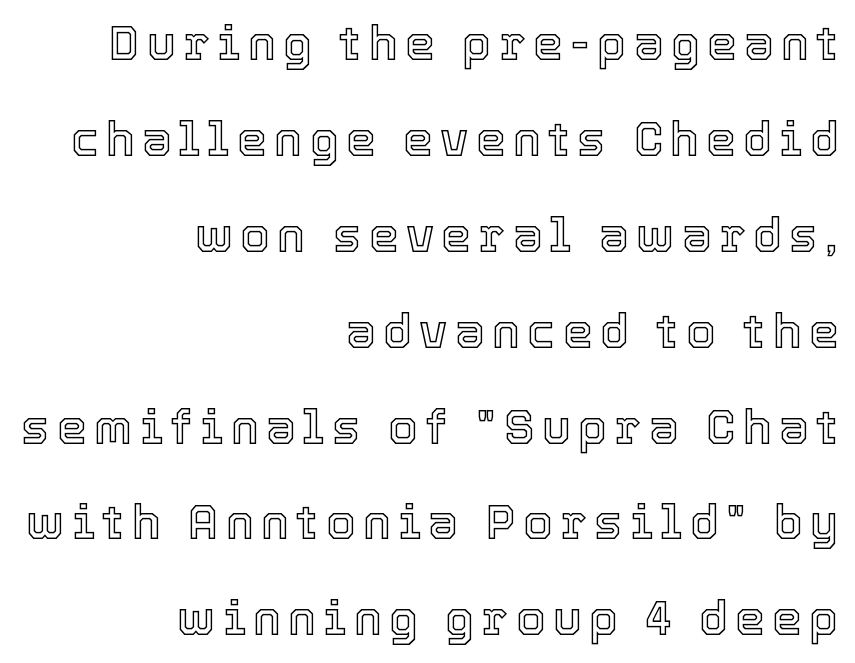
The image shows 47 px text type, upright; set right-aligned, loose line spacing (2.04x), not underlined; a medium x-height.
